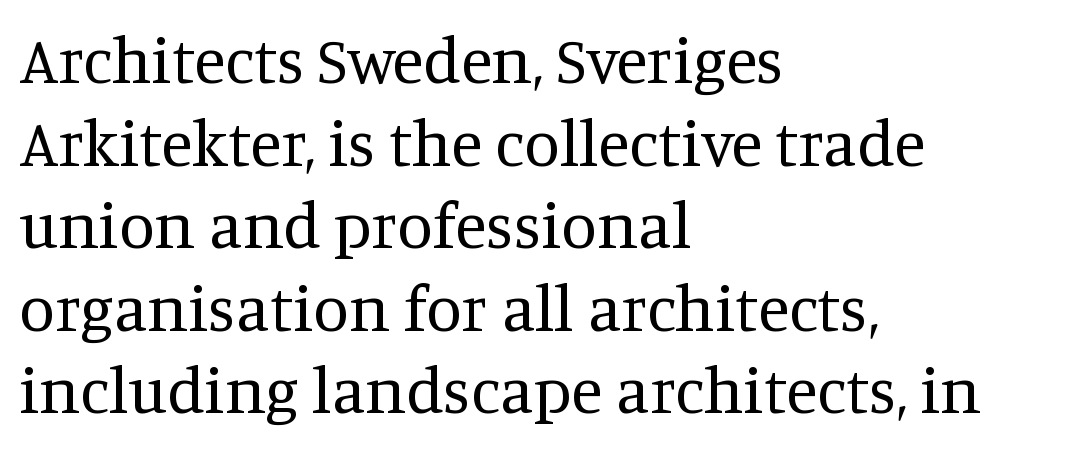
{"serif": "yes", "italic": "no", "bold": "no", "weight": "regular", "width": "normal", "stroke_contrast": "medium", "x_height": "large", "monospaced": "no", "underline": "no", "align": "left", "line_spacing": "normal", "line_spacing_ratio": 1.27, "letter_spacing": "normal", "letter_spacing_em": 0.0, "glyph_px": 65}
